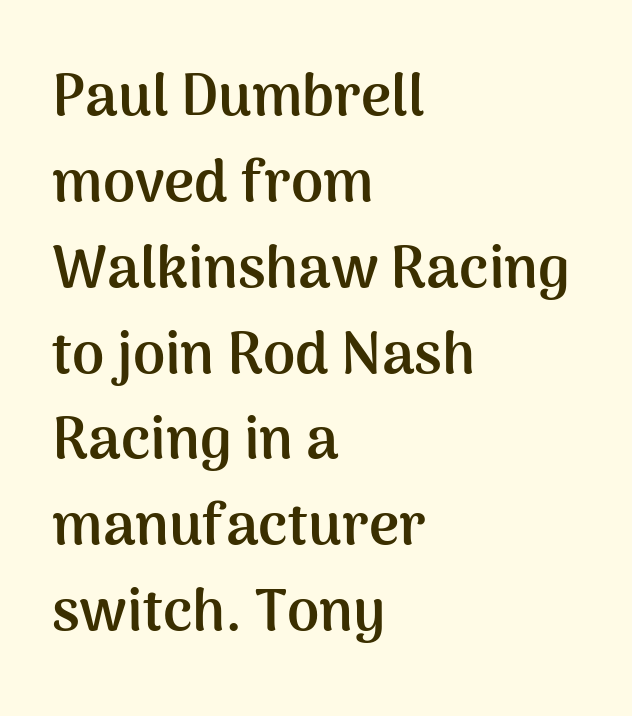
The image shows 58 px semibold sans-serif type, upright; set left-aligned, normal line spacing (1.48x), normal letter spacing, not underlined; medium stroke contrast and a medium x-height.
